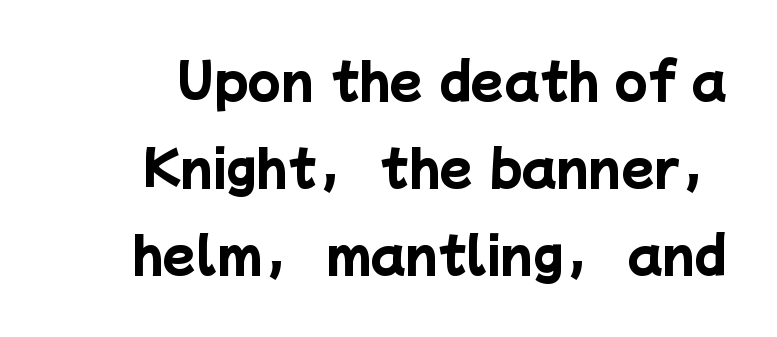
The image shows 48 px heavy sans-serif type; set line spacing 1.81x, normal letter spacing, not underlined; low stroke contrast and a medium x-height.
